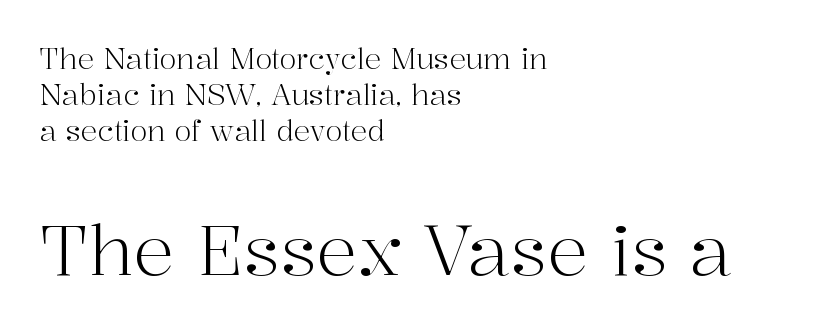
Descenders are the only things crossing below the line. Normally led — the rows are evenly, conventionally spaced. Quick note: not italic, upright. Nobody touched the tracking dial on this one. Size hierarchy here favors the trailing block over the leading one.
